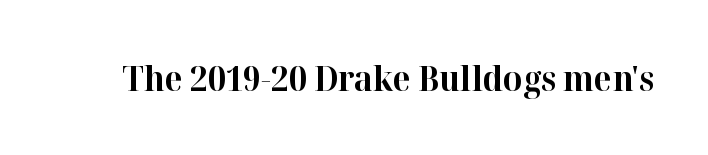
The image shows 34 px bold serif type, upright; set normal letter spacing, not underlined; high stroke contrast and a medium x-height.
